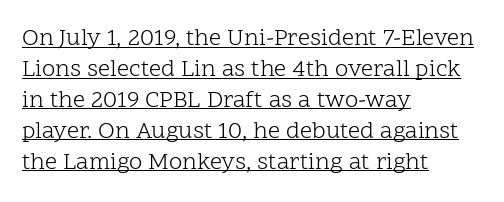
The image shows 24 px text type, upright; set left-aligned, normal line spacing (1.29x), normal letter spacing, underlined.
